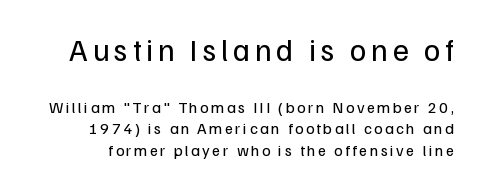
Nobody drew a line under any word here. The designer went with a sans here, leaving each stem footless. Stems here are at most as thick as an everyday book face. Unlike italic type, these characters show no tilt at all.
